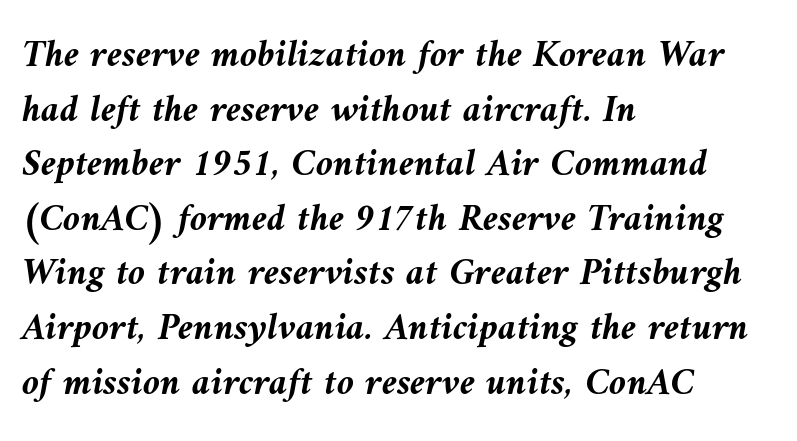
Q: Is the text bold? A: Yes.
Q: Is the text italic (slanted)? A: Yes, it leans left by about 9 degrees.
Q: Is the text underlined? A: No.
Q: How is the paragraph aligned? A: Left-aligned.
Q: Is the spacing between letters normal or unusually wide? A: Normal.
Q: Is the spacing between lines tight, normal or loose? A: Normal.
Q: Width (condensed, normal, or wide)? A: Normal.
Q: Stroke contrast? A: Medium.
Q: x-height? A: Medium.
Q: Monospaced? A: No.
